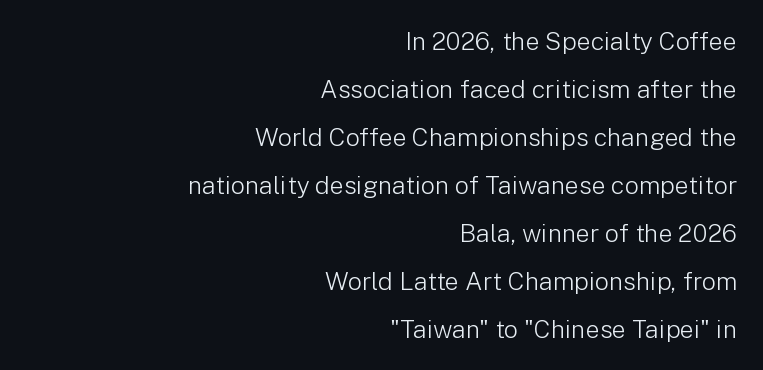
How would I describe the line gaps? Wide and relaxed. Underlining? Definitely not there. Summary of weight: not heavy and not bold. The passage is arranged like a letterhead date or caption credit — flush right. Posture: straight, roman, zero tilt. Nothing unusual about the tracking: characters are spaced as the font intends.
